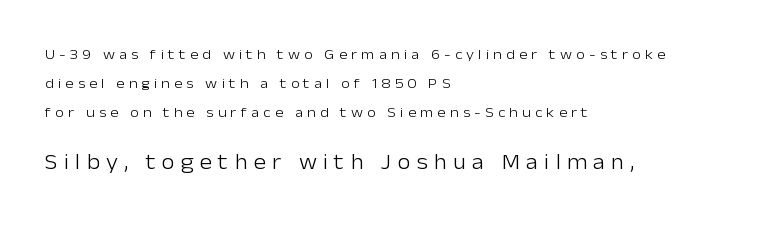
The image shows 21 px text type, upright; set left-aligned, loose line spacing (2.06x), unusually wide letter spacing (+0.3 em), not underlined; the second (bottom) block is 1.5x larger.
